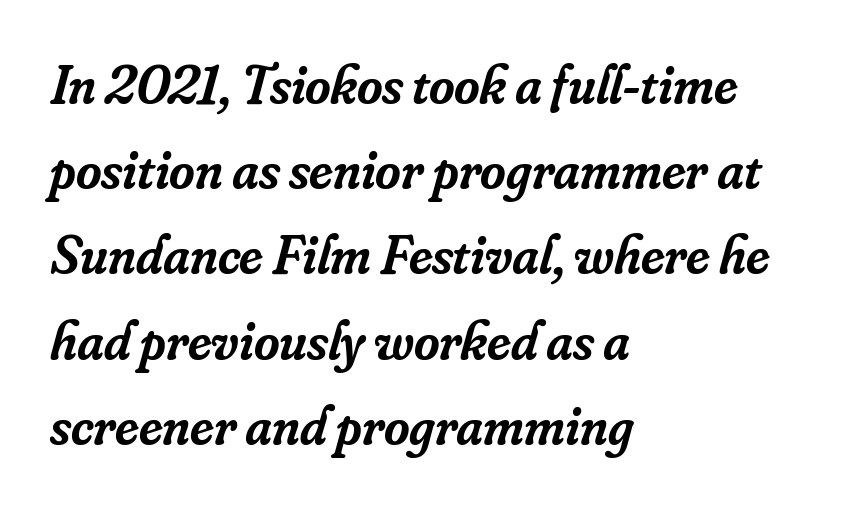
The image shows 55 px semibold serif type, italic (leaning right); set left-aligned, normal line spacing (1.55x), normal letter spacing, not underlined; low stroke contrast and a small x-height.
